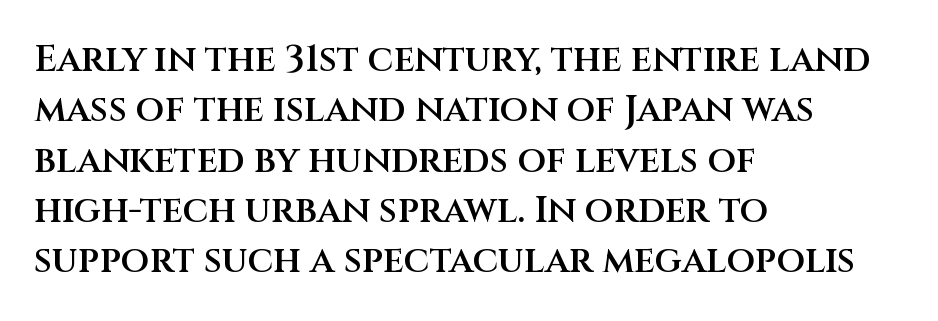
Q: Is the text bold? A: Semi-bold.
Q: Is the text italic (slanted)? A: No, it is upright.
Q: Is the typeface a serif or a sans-serif typeface? A: Sans-serif.
Q: Is the text underlined? A: No.
Q: How is the paragraph aligned? A: Left-aligned.
Q: Is the spacing between letters normal or unusually wide? A: Normal.
Q: Is the spacing between lines tight, normal or loose? A: Normal.
Q: Width (condensed, normal, or wide)? A: Normal.
Q: Stroke contrast? A: Medium.
Q: x-height? A: Large.
Q: Monospaced? A: No.
